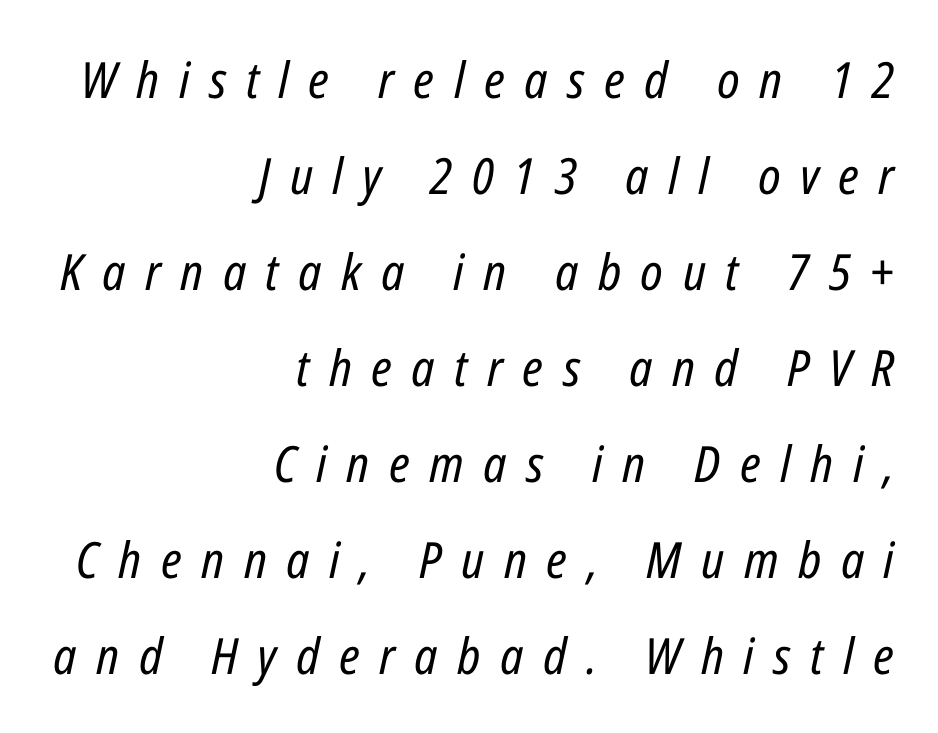
Q: Is the text bold? A: No.
Q: Is the text italic (slanted)? A: Yes, it leans right by about 12 degrees.
Q: Is the text underlined? A: No.
Q: How is the paragraph aligned? A: Right-aligned.
Q: Is the spacing between letters normal or unusually wide? A: Unusually wide.
Q: Is the spacing between lines tight, normal or loose? A: Loose.
Q: Width (condensed, normal, or wide)? A: Condensed.
Q: Stroke contrast? A: Low.
Q: x-height? A: Medium.
Q: Monospaced? A: No.
